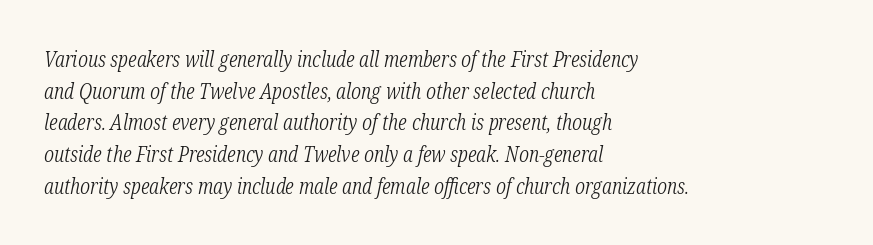
The image shows 21 px text type, italic (leaning right); set left-aligned, normal line spacing (1.51x), normal letter spacing, not underlined.
